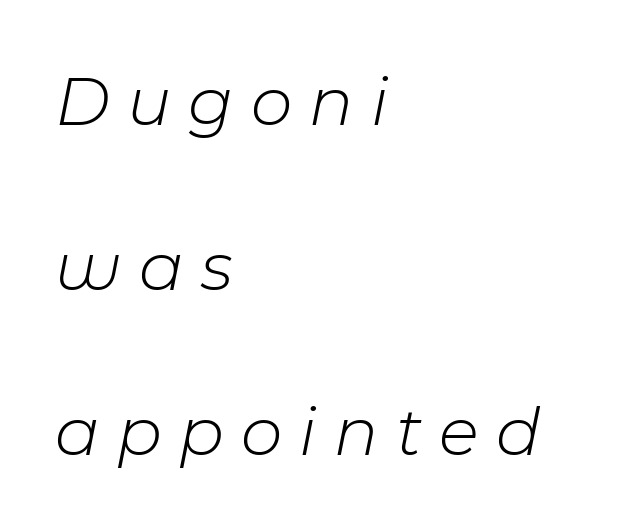
The image shows 72 px light type, italic (leaning right); set left-aligned, loose line spacing (2.29x), unusually wide letter spacing (+0.24 em), not underlined; low stroke contrast and a medium x-height.
